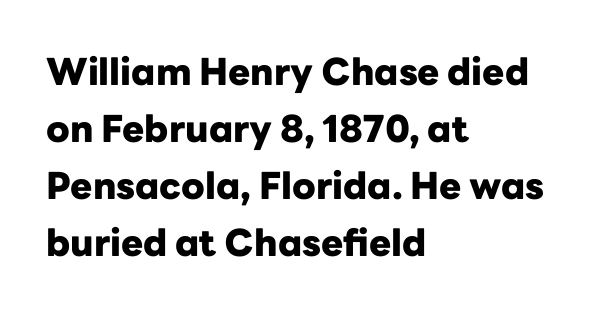
Q: Is the text bold? A: Yes.
Q: Is the text italic (slanted)? A: No, it is upright.
Q: Is the typeface a serif or a sans-serif typeface? A: Sans-serif.
Q: Is the text underlined? A: No.
Q: How is the paragraph aligned? A: Left-aligned.
Q: Is the spacing between letters normal or unusually wide? A: Normal.
Q: Is the spacing between lines tight, normal or loose? A: Normal.
Q: Width (condensed, normal, or wide)? A: Normal.
Q: Stroke contrast? A: Low.
Q: x-height? A: Medium.
Q: Monospaced? A: No.
